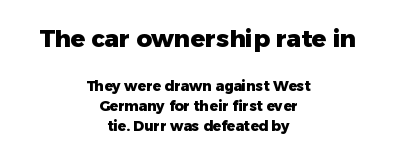
The more generous point size was reserved for the upper chunk. Every character sits straight up, as roman type does. The lines sit at an ordinary, default distance from one another. The string is rendered with underlining switched off.
